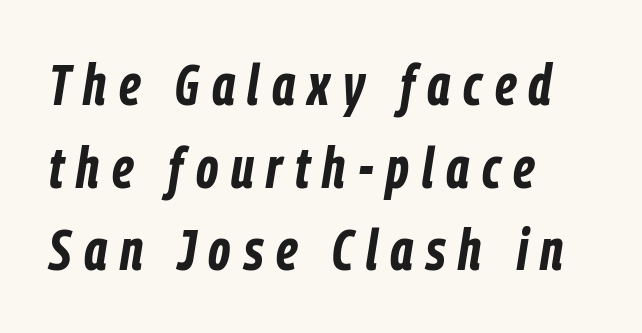
The image shows 57 px bold, condensed type, italic (leaning right); set left-aligned, normal line spacing (1.45x), unusually wide letter spacing (+0.22 em), not underlined; low stroke contrast and a medium x-height.
